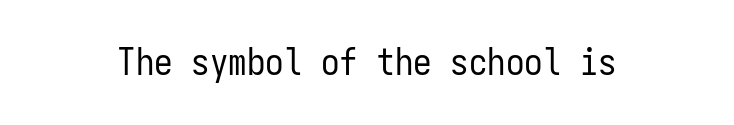
{"serif": "no", "italic": "no", "bold": "no", "weight": "regular", "width": "condensed", "stroke_contrast": "low", "x_height": "medium", "monospaced": "yes", "underline": "no", "letter_spacing": "normal", "letter_spacing_em": 0.0, "glyph_px": 37}
